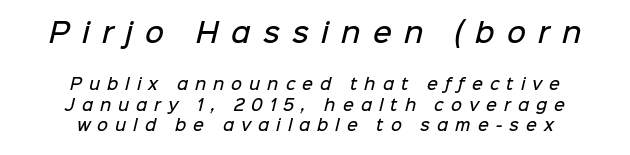
{"bold": "semi", "underline": "no", "align": "center", "line_spacing": "normal", "line_spacing_ratio": 1.36, "letter_spacing": "wide", "letter_spacing_em": 0.47, "larger_block": "first", "size_ratio": 1.73, "glyph_px": 26}
